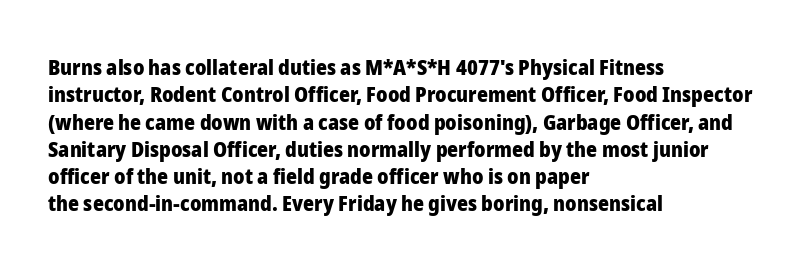
Q: Is the text bold? A: Yes.
Q: Is the text italic (slanted)? A: No, it is upright.
Q: Is the text underlined? A: No.
Q: How is the paragraph aligned? A: Left-aligned.
Q: Is the spacing between letters normal or unusually wide? A: Normal.
Q: Is the spacing between lines tight, normal or loose? A: Normal.
